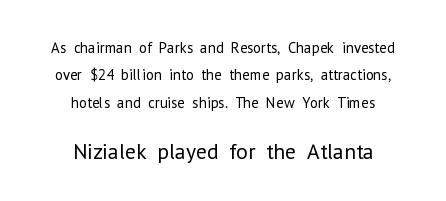
Here the second block reads like a headline and the first like body copy. Is there any slant? The stems are plumb. Which margin do the lines hug? Neither — every line sits in the middle. The gaps between neighbouring characters are ordinary and unremarkable.
